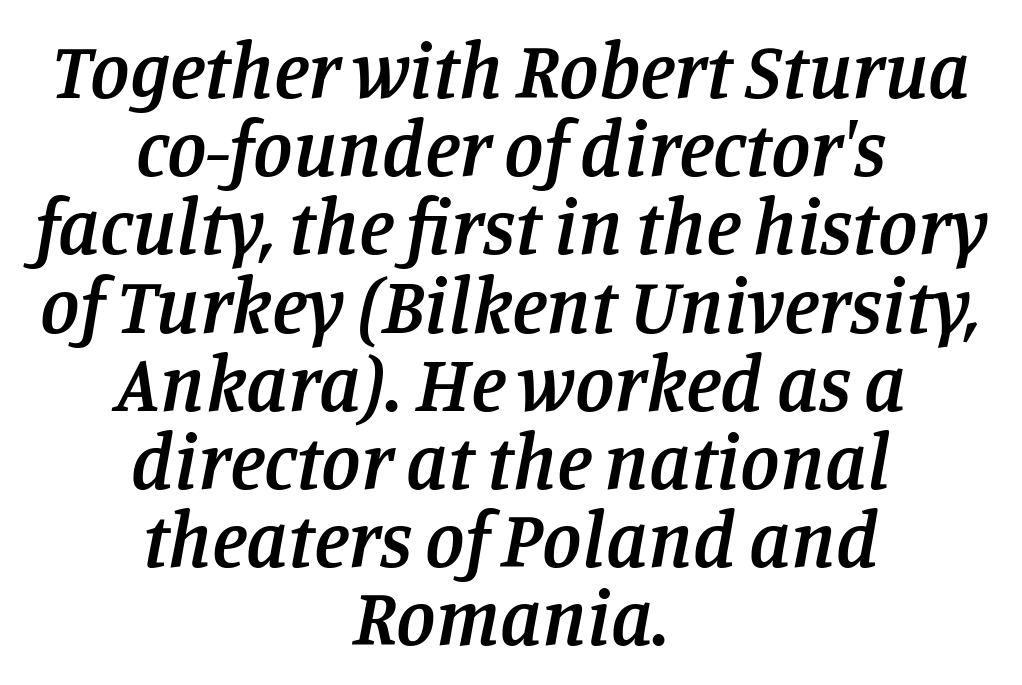
Q: Is the text bold? A: Semi-bold.
Q: Is the text italic (slanted)? A: Yes, it leans right by about 11 degrees.
Q: Is the typeface a serif or a sans-serif typeface? A: Serif.
Q: Is the text underlined? A: No.
Q: How is the paragraph aligned? A: Centered.
Q: Is the spacing between letters normal or unusually wide? A: Normal.
Q: Is the spacing between lines tight, normal or loose? A: Tight.
Q: Width (condensed, normal, or wide)? A: Normal.
Q: Stroke contrast? A: Low.
Q: x-height? A: Large.
Q: Monospaced? A: No.
